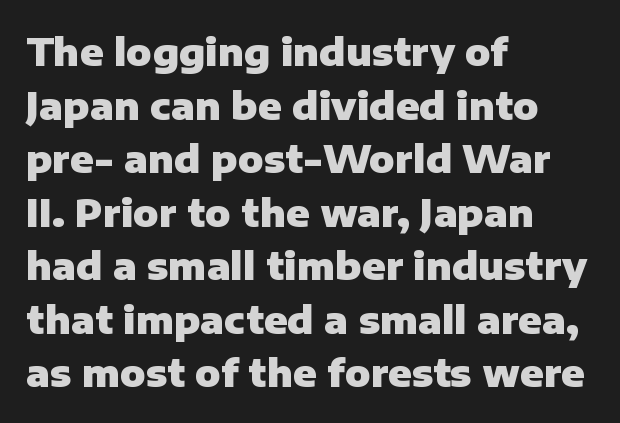
Q: Is the text bold? A: Yes.
Q: Is the text italic (slanted)? A: No, it is upright.
Q: Is the typeface a serif or a sans-serif typeface? A: Sans-serif.
Q: Is the text underlined? A: No.
Q: How is the paragraph aligned? A: Left-aligned.
Q: Is the spacing between letters normal or unusually wide? A: Normal.
Q: Is the spacing between lines tight, normal or loose? A: Normal.
Q: Width (condensed, normal, or wide)? A: Normal.
Q: Stroke contrast? A: Low.
Q: x-height? A: Medium.
Q: Monospaced? A: No.
